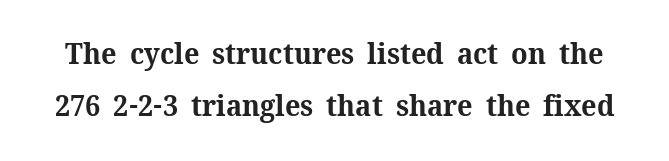
Character widths vary here, with narrow letters taking less room than wide ones. Examine the stroke ends and you'll spot serifs. Is the type bold? Yes — the strokes are clearly thick and heavy. Clear beneath every line of the passage. Inter-character spacing is left at the font's built-in metrics.
